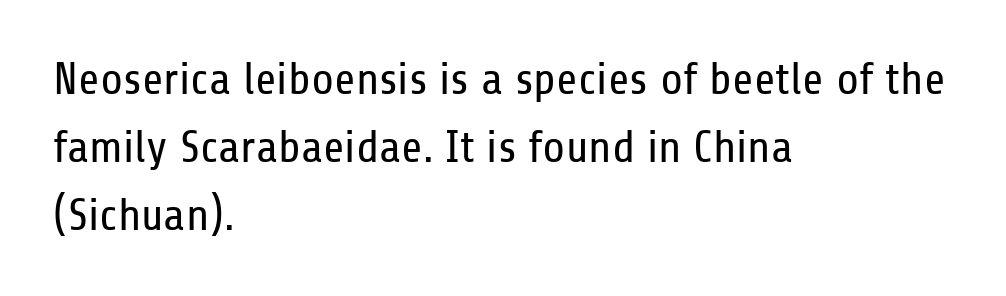
{"serif": "no", "italic": "no", "bold": "no", "weight": "regular", "width": "condensed", "stroke_contrast": "low", "x_height": "medium", "monospaced": "no", "underline": "no", "align": "left", "line_spacing": "normal", "line_spacing_ratio": 1.48, "letter_spacing": "normal", "letter_spacing_em": 0.0, "glyph_px": 46}
